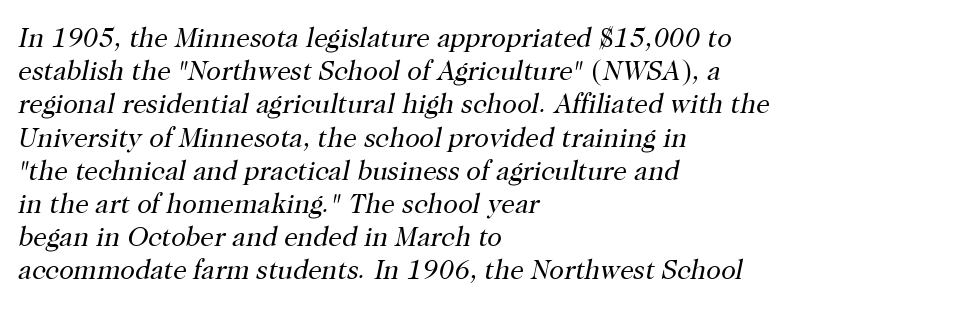
The specimen reads as italic at a glance. How are the letters spaced? Ordinarily, with no added tracking. Compared with a centered layout, this one pins lines to the left instead. Stem width sits at or under what a default text font uses. The words here are not underlined.
